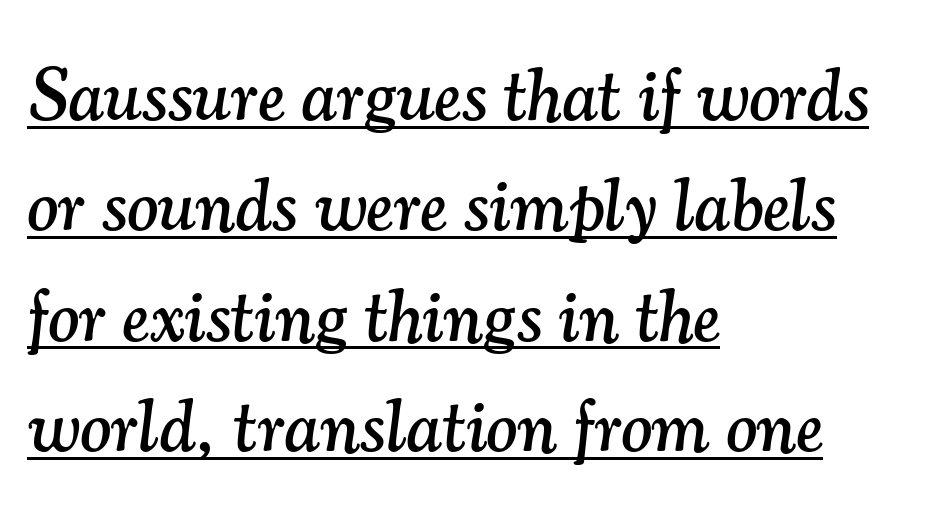
What decoration does the sample have? An underline. The rendering uses natural spacing where letterforms have individual widths. The type family on display is of the serif kind. Between one letter and the next there's only the usual sliver of space.
